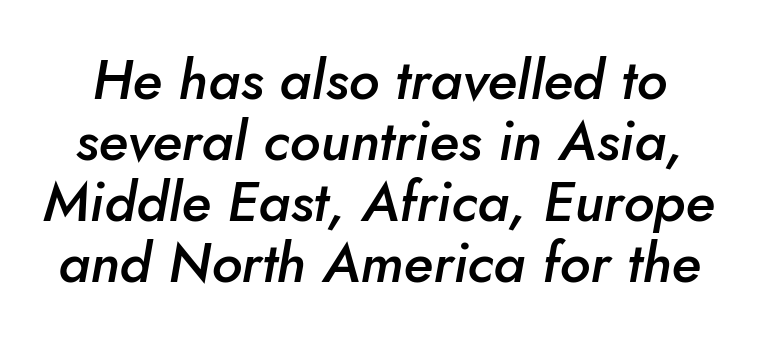
The image shows 56 px semibold type, italic (leaning right); set tight line spacing (1.09x), normal letter spacing, not underlined; low stroke contrast and a small x-height.
